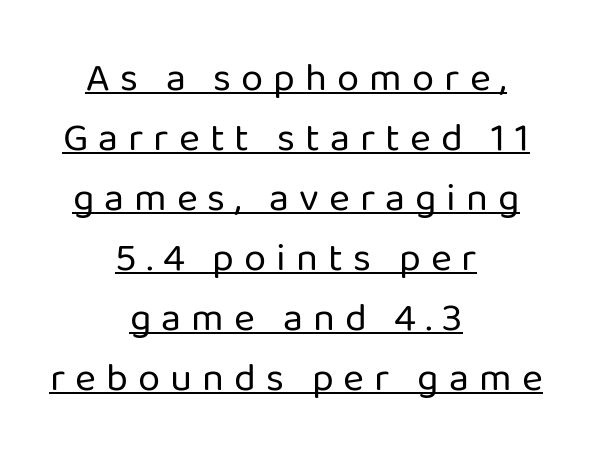
{"serif": "no", "italic": "no", "bold": "no", "weight": "regular", "width": "normal", "stroke_contrast": "low", "x_height": "medium", "monospaced": "no", "underline": "yes", "align": "center", "line_spacing": "normal", "line_spacing_ratio": 1.5, "letter_spacing": "wide", "letter_spacing_em": 0.25, "glyph_px": 40}
